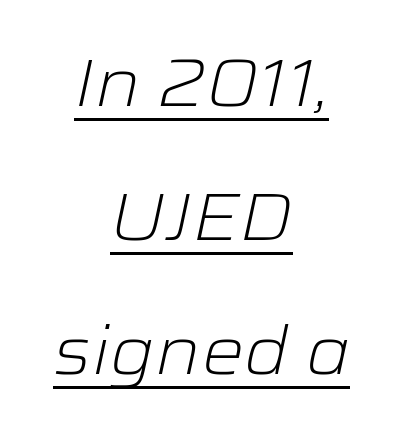
{"italic": "yes", "lean": "right", "slant_degrees": 12, "bold": "no", "weight": "light", "width": "wide", "stroke_contrast": "low", "x_height": "medium", "monospaced": "no", "underline": "yes", "align": "center", "line_spacing": "loose", "line_spacing_ratio": 2.0, "letter_spacing": "normal", "letter_spacing_em": 0.0, "glyph_px": 67}
